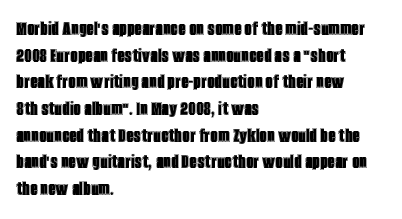
Successive baselines arrive at the customary interval. The space directly below the letters is spotless. The face used here is rendered with its standard letterfit. The rendering anchors every line to the left-hand side.
